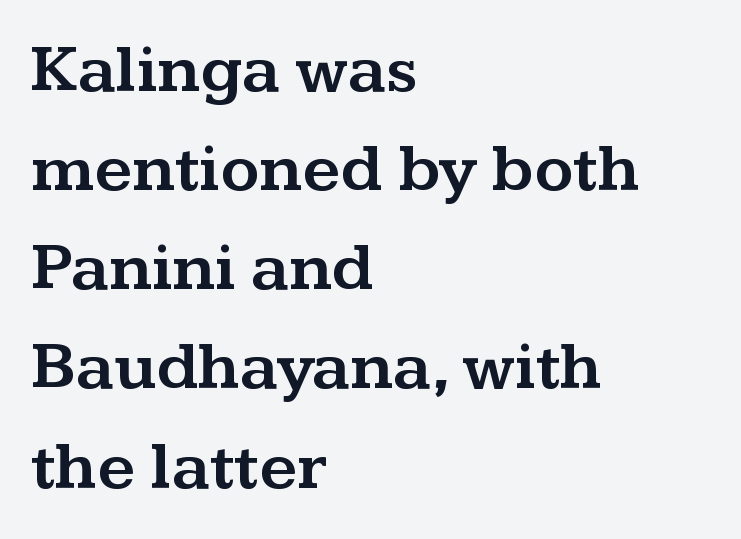
{"serif": "yes", "italic": "no", "width": "wide", "stroke_contrast": "medium", "x_height": "medium", "monospaced": "no", "underline": "no", "align": "left", "line_spacing": "normal", "line_spacing_ratio": 1.48, "letter_spacing": "normal", "letter_spacing_em": 0.0, "glyph_px": 67}
